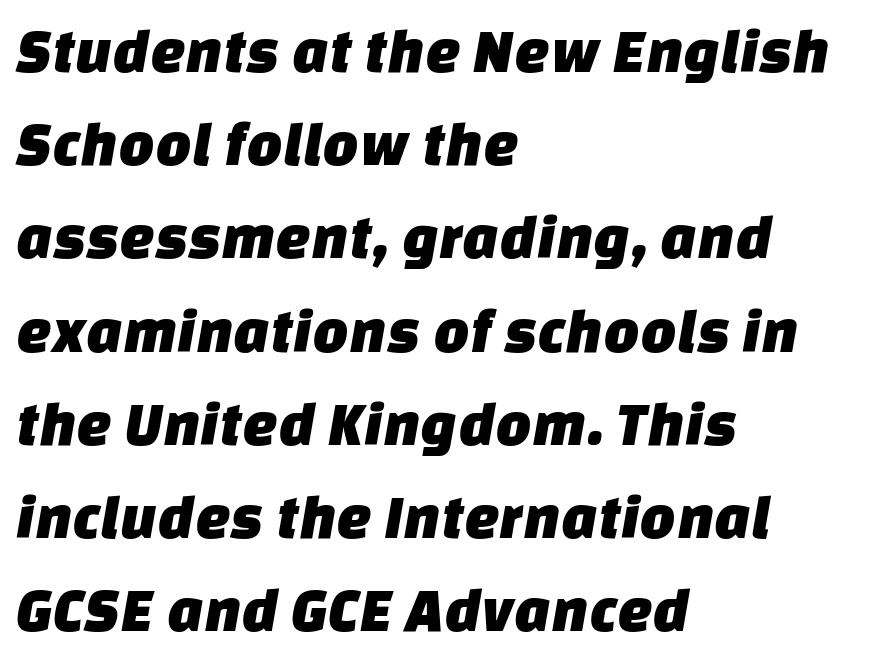
Q: Is the typeface a serif or a sans-serif typeface? A: Sans-serif.
Q: Is the text underlined? A: No.
Q: How is the paragraph aligned? A: Left-aligned.
Q: Is the spacing between letters normal or unusually wide? A: Normal.
Q: Is the spacing between lines tight, normal or loose? A: Normal.
Q: Width (condensed, normal, or wide)? A: Normal.
Q: Stroke contrast? A: Low.
Q: x-height? A: Large.
Q: Monospaced? A: No.
